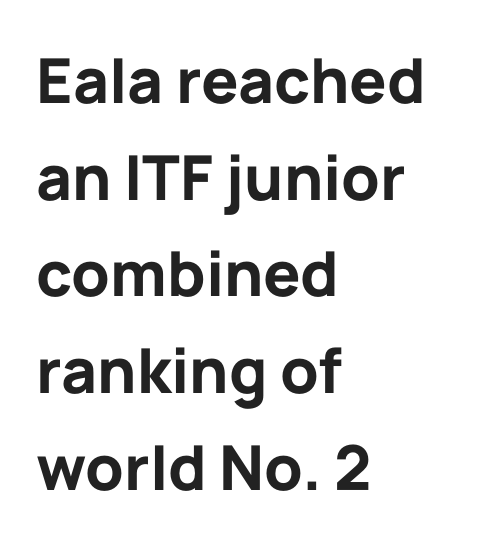
This is roman type, the default non-slanted kind. A dark, heavy texture on the line: the type is bold. If you drew a ruler down the left edge, every line would touch it. Tracking here is standard; glyphs follow each other at the usual distance.
